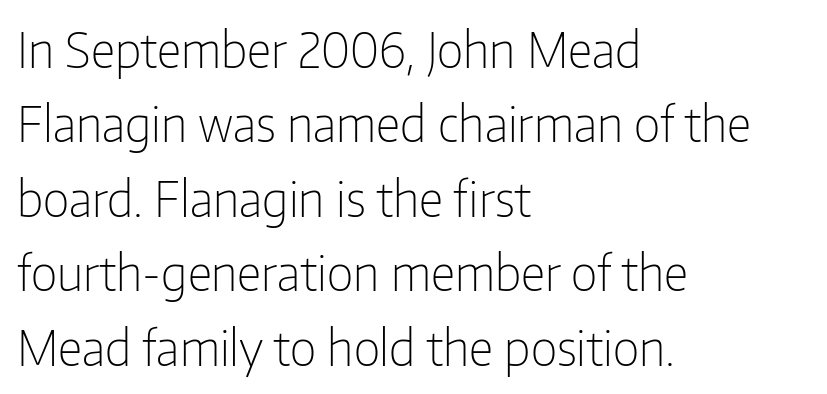
This is the regular roman posture of the typeface. You could not count columns in this text — the font is proportionally spaced. This is sans-serif lettering, the kind often seen on screens and signage. Has an underline been added? It has not. Line spacing here is normal. The letterforms sit shoulder to shoulder at normal distance.
